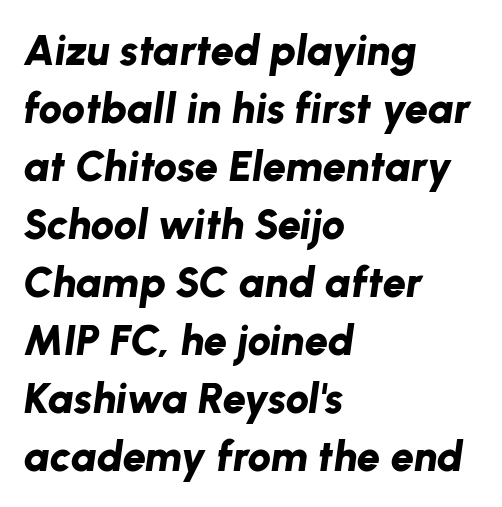
{"italic": "yes", "lean": "right", "slant_degrees": 8, "bold": "yes", "weight": "bold", "width": "normal", "stroke_contrast": "low", "x_height": "medium", "monospaced": "no", "underline": "no", "align": "left", "line_spacing": "normal", "line_spacing_ratio": 1.38, "letter_spacing": "normal", "letter_spacing_em": 0.0, "glyph_px": 42}
